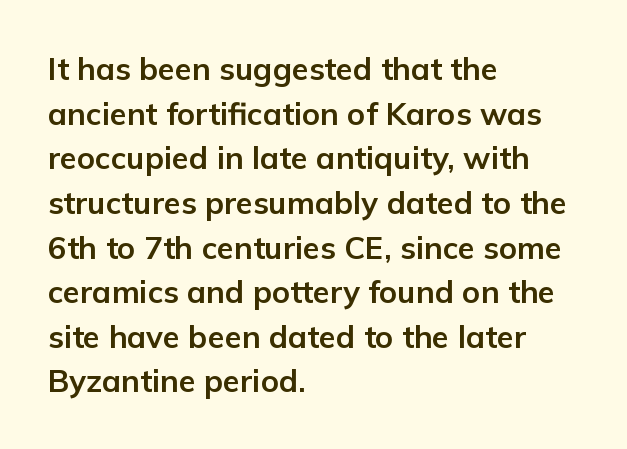
Q: Is the text bold? A: Yes.
Q: Is the text italic (slanted)? A: No, it is upright.
Q: Is the typeface a serif or a sans-serif typeface? A: Sans-serif.
Q: Is the text underlined? A: No.
Q: How is the paragraph aligned? A: Left-aligned.
Q: Is the spacing between letters normal or unusually wide? A: Normal.
Q: Is the spacing between lines tight, normal or loose? A: Normal.
Q: Width (condensed, normal, or wide)? A: Normal.
Q: Stroke contrast? A: Low.
Q: x-height? A: Medium.
Q: Monospaced? A: No.
